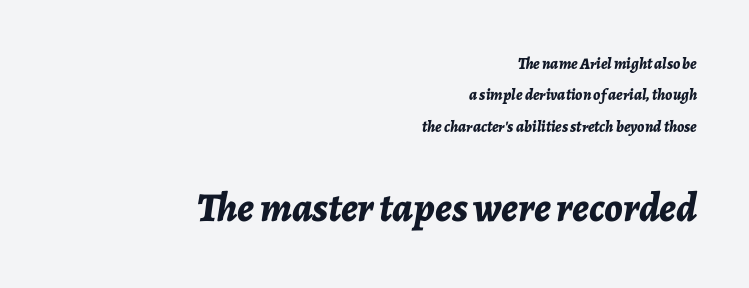
The image shows 41 px bold type, italic (leaning right); set right-aligned, loose line spacing (1.96x), normal letter spacing, not underlined; the second (bottom) block is 2.56x larger; low stroke contrast and a medium x-height.
